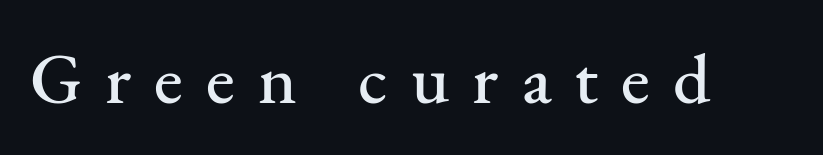
The image shows 72 px serif type, upright; set unusually wide letter spacing (+0.32 em), not underlined; medium stroke contrast and a small x-height.
